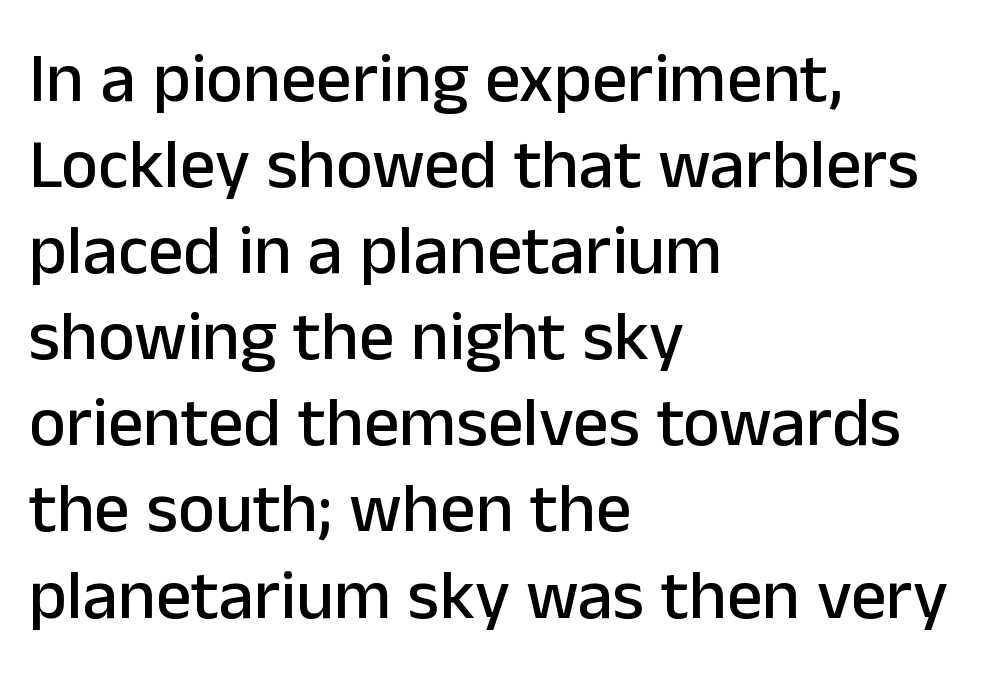
{"serif": "no", "italic": "no", "width": "normal", "stroke_contrast": "low", "x_height": "medium", "monospaced": "no", "underline": "no", "align": "left", "line_spacing_ratio": 1.23, "letter_spacing": "normal", "letter_spacing_em": 0.0, "glyph_px": 70}
